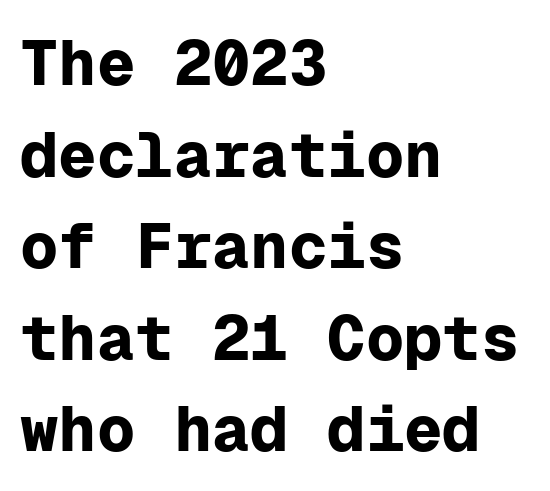
Leftover space on each line is placed entirely after the last word. Compared with typical paragraphs, the rows here are spaced about the same. Students, this is bold: see how much ink each stroke carries. The area under the type is left untouched. Each letter, wide or thin by design, is forced into the same width here. Unlike italic type, these characters show no tilt at all.
